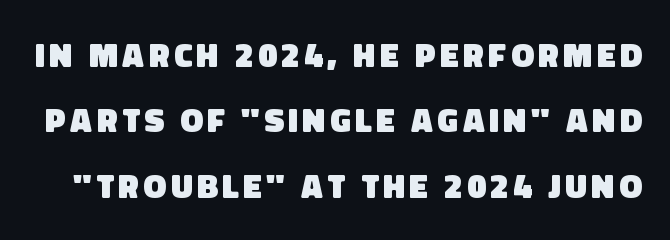
Quick note: interline space is abundant. In terms of letterform style, serifs are entirely absent. The passage shown is typed in a proportional face where columns would drift. The strokes are fattened all the way to bold. No word sits above an underline.
